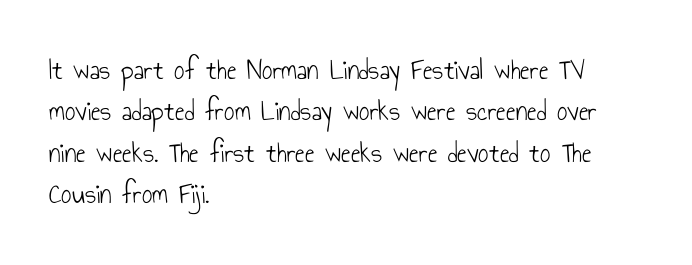
Inter-character spacing is left at the font's built-in metrics. Ink coverage per letter is moderate at most. The area under the type is left untouched. Reading down the column, the eye jumps a familiar distance to each next line. Proportional: the letters do not fall into vertical columns. The typography opts for an upright posture over an oblique one.
